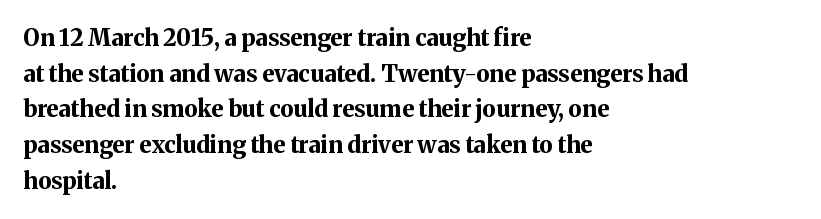
Is the block centered? No — it sits flush against the left margin. A full-strength bold gives these letters their thick strokes. The zone under the glyphs is completely vacant. This sample uses an upright cut, with every glyph sitting square on the baseline. The passage shown has conventional tracking throughout. The line-height multiplier appears to be the usual default.
